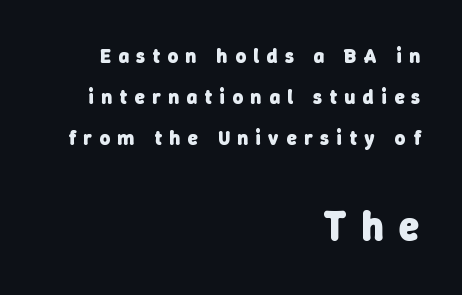
The image shows 41 px heavy sans-serif type; set right-aligned, loose line spacing (2.05x), unusually wide letter spacing (+0.38 em), not underlined; the second (bottom) block is 2.05x larger; low stroke contrast and a medium x-height.
